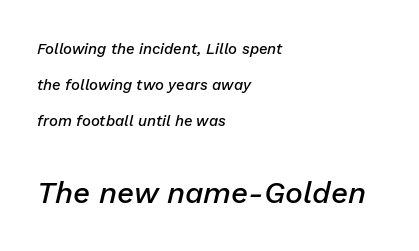
The image shows 30 px semibold type, italic (leaning right); set left-aligned, loose line spacing (2.4x), normal letter spacing, not underlined; the second (bottom) block is 2.0x larger; low stroke contrast and a medium x-height.
